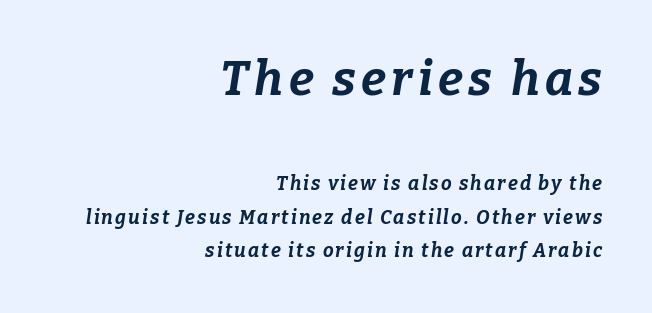
{"italic": "yes", "lean": "right", "slant_degrees": 9, "bold": "yes", "weight": "bold", "width": "normal", "stroke_contrast": "low", "x_height": "medium", "monospaced": "no", "underline": "no", "align": "right", "line_spacing_ratio": 1.75, "larger_block": "first", "size_ratio": 2.53, "glyph_px": 48}
